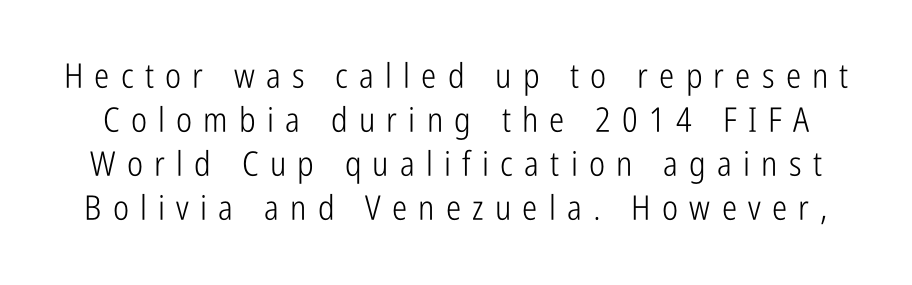
Q: Is the text bold? A: No.
Q: Is the text italic (slanted)? A: No, it is upright.
Q: Is the typeface a serif or a sans-serif typeface? A: Sans-serif.
Q: Is the text underlined? A: No.
Q: Is the spacing between letters normal or unusually wide? A: Unusually wide.
Q: Is the spacing between lines tight, normal or loose? A: Normal.
Q: Width (condensed, normal, or wide)? A: Condensed.
Q: Stroke contrast? A: Low.
Q: x-height? A: Medium.
Q: Monospaced? A: No.
